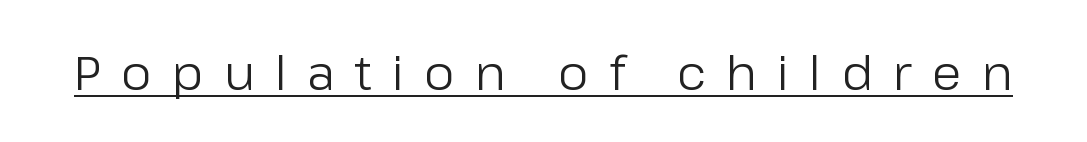
The image shows 48 px regular-weight sans-serif type, upright; set unusually wide letter spacing (+0.42 em), underlined; low stroke contrast and a medium x-height.
